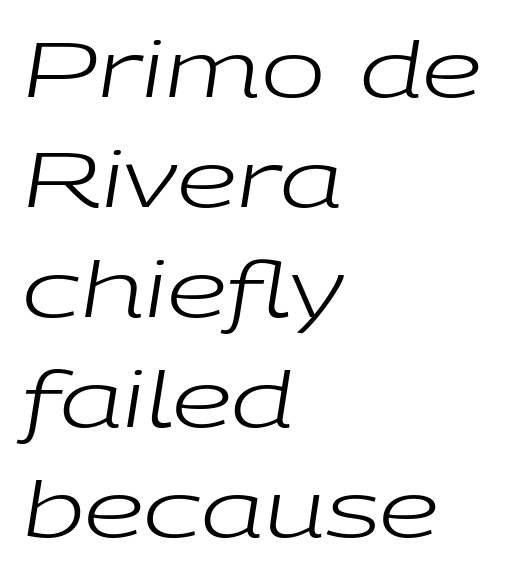
{"italic": "yes", "lean": "right", "slant_degrees": 9, "bold": "no", "weight": "regular", "width": "wide", "stroke_contrast": "low", "x_height": "medium", "monospaced": "no", "underline": "no", "align": "left", "line_spacing": "normal", "line_spacing_ratio": 1.43, "letter_spacing": "normal", "letter_spacing_em": 0.0, "glyph_px": 77}
